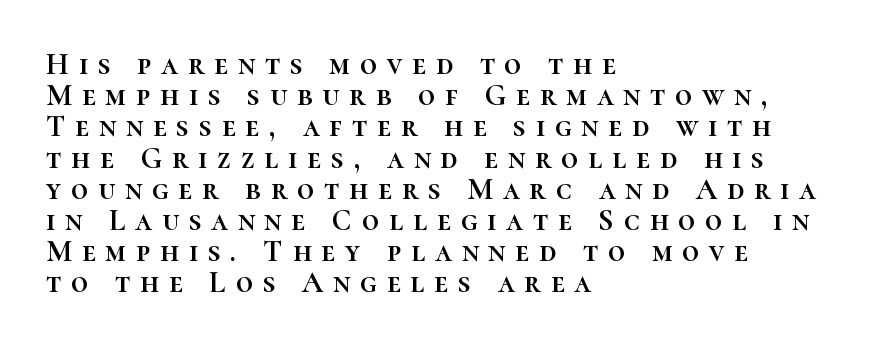
{"italic": "no", "width": "normal", "stroke_contrast": "high", "x_height": "medium", "monospaced": "no", "underline": "no", "align": "left", "line_spacing": "tight", "line_spacing_ratio": 1.04, "letter_spacing": "wide", "letter_spacing_em": 0.33, "glyph_px": 30}
